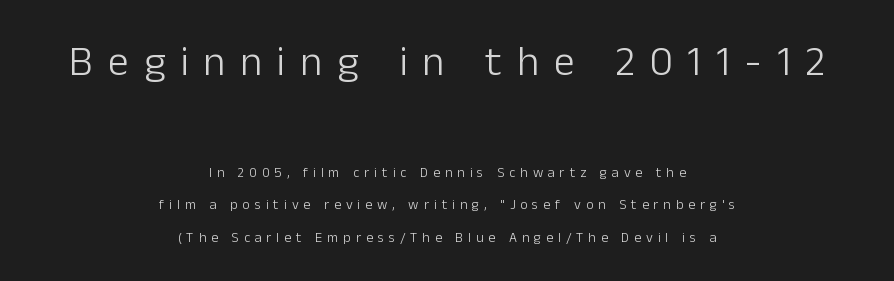
The lettering holds an erect, upright posture throughout. Note: larger setting up top, smaller setting below. The font sits on the lighter half of the weight spectrum, regular included. Each letter keeps its own natural width here, so spacing adapts to shape. Bare-footed words on every line. Examine the stroke ends and you'll find no serifs.
